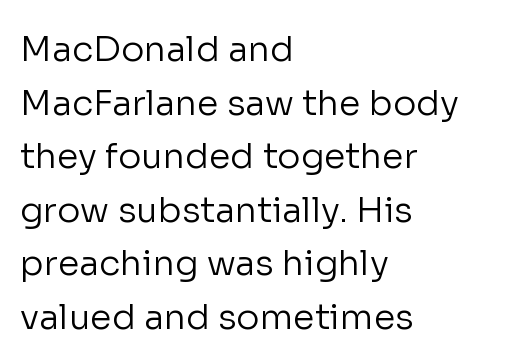
Q: Is the text bold? A: No.
Q: Is the text italic (slanted)? A: No, it is upright.
Q: Is the typeface a serif or a sans-serif typeface? A: Sans-serif.
Q: Is the text underlined? A: No.
Q: How is the paragraph aligned? A: Left-aligned.
Q: Is the spacing between letters normal or unusually wide? A: Normal.
Q: Is the spacing between lines tight, normal or loose? A: Normal.
Q: Width (condensed, normal, or wide)? A: Normal.
Q: Stroke contrast? A: Low.
Q: x-height? A: Medium.
Q: Monospaced? A: No.
